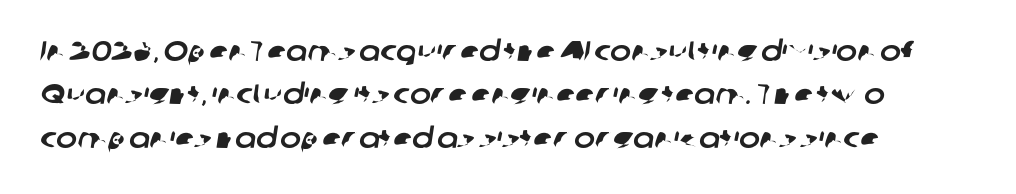
The image shows 28 px sans-serif type; set left-aligned, normal line spacing (1.55x), normal letter spacing, not underlined; low stroke contrast and a medium x-height.
